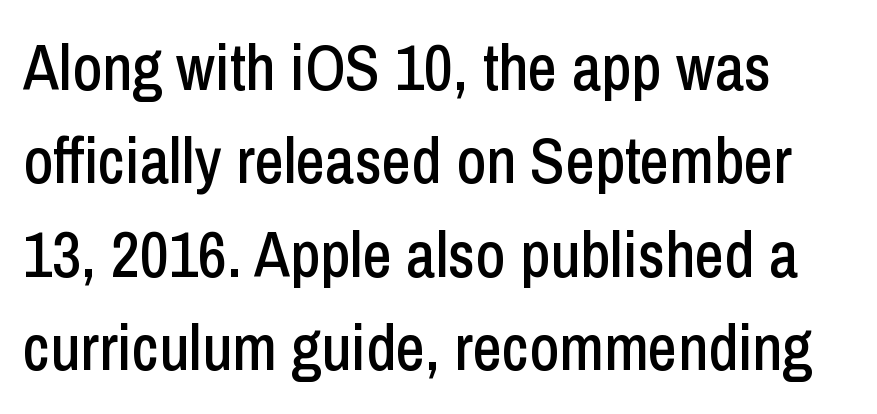
Default kerning and tracking; the words read as compact shapes. Leading matches the norm, producing a regular column. Words float on clear page, feet unadorned. Check where the strokes stop: nothing finishes them off — pure sans. These lines were composed using upright roman letters. Proportional: the letters do not fall into vertical columns.
